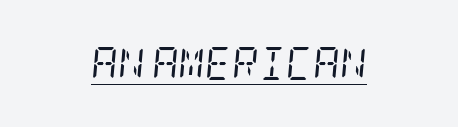
The image shows 33 px regular-weight, condensed serif type, italic (leaning right); set normal letter spacing, underlined; low stroke contrast and a large x-height.
